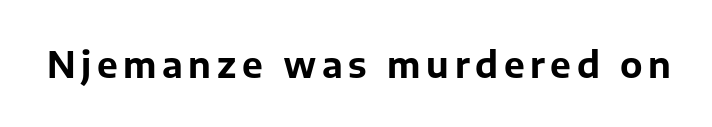
The image shows 35 px bold sans-serif type, upright; set not underlined; low stroke contrast and a medium x-height.
